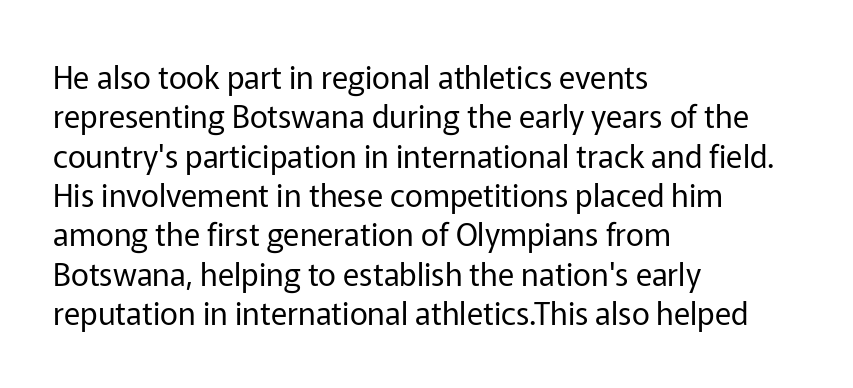
Q: Is the text bold? A: No.
Q: Is the text italic (slanted)? A: No, it is upright.
Q: Is the typeface a serif or a sans-serif typeface? A: Sans-serif.
Q: Is the text underlined? A: No.
Q: How is the paragraph aligned? A: Left-aligned.
Q: Is the spacing between letters normal or unusually wide? A: Normal.
Q: Is the spacing between lines tight, normal or loose? A: Normal.
Q: Width (condensed, normal, or wide)? A: Normal.
Q: Stroke contrast? A: Low.
Q: x-height? A: Medium.
Q: Monospaced? A: No.
